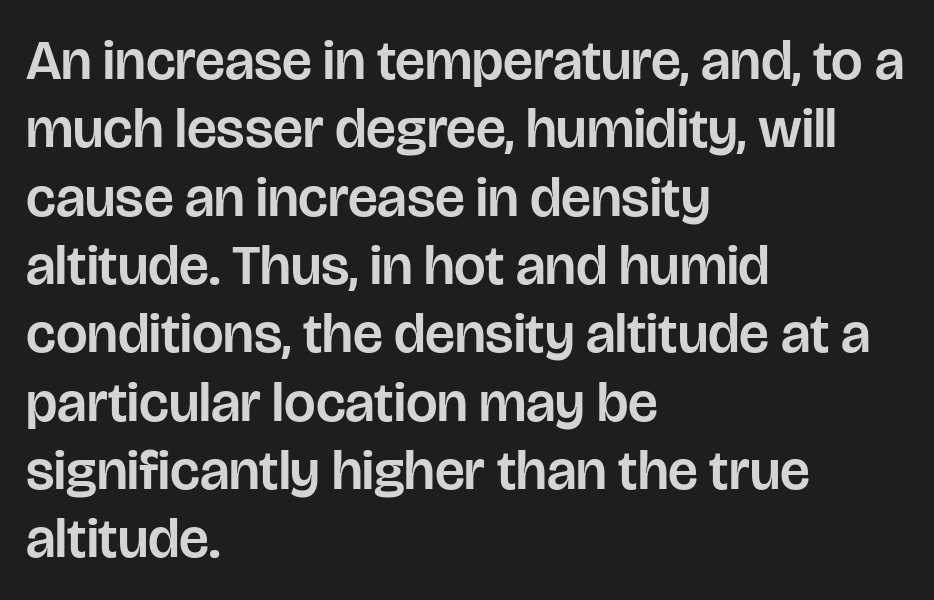
Posture: vertical. Check where the strokes stop: nothing finishes them off — pure sans. Each letter keeps its own natural width here, so spacing adapts to shape. The foot of each line stays bare and open. These lines are set flush left with a ragged right edge.
